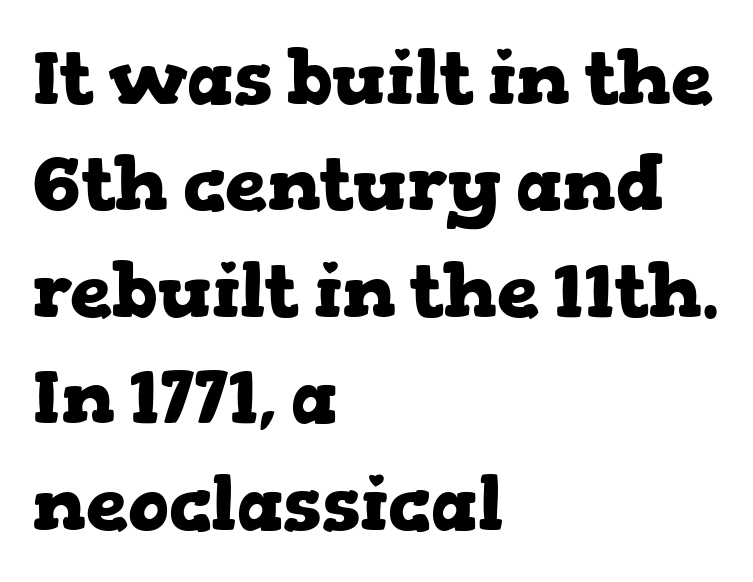
{"serif": "yes", "italic": "no", "bold": "yes", "weight": "heavy", "width": "wide", "stroke_contrast": "low", "x_height": "medium", "monospaced": "no", "underline": "no", "align": "left", "line_spacing": "normal", "line_spacing_ratio": 1.42, "letter_spacing": "normal", "letter_spacing_em": 0.0, "glyph_px": 75}
